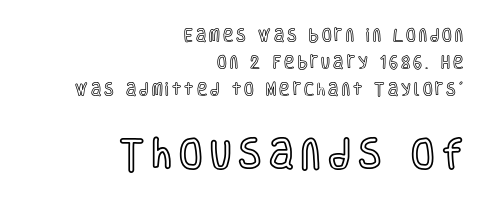
{"italic": "no", "width": "condensed", "x_height": "large", "monospaced": "no", "underline": "no", "align": "right", "line_spacing": "loose", "line_spacing_ratio": 1.92, "letter_spacing": "wide", "letter_spacing_em": 0.22, "larger_block": "second", "size_ratio": 2.43, "glyph_px": 34}
